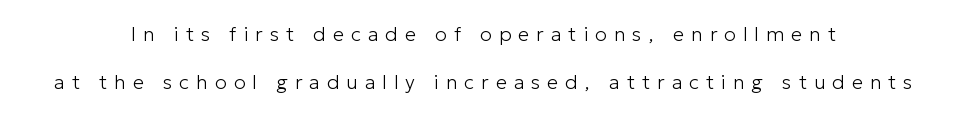
The image shows 20 px text type, upright; set centered, loose line spacing (2.4x), unusually wide letter spacing (+0.35 em), not underlined.
